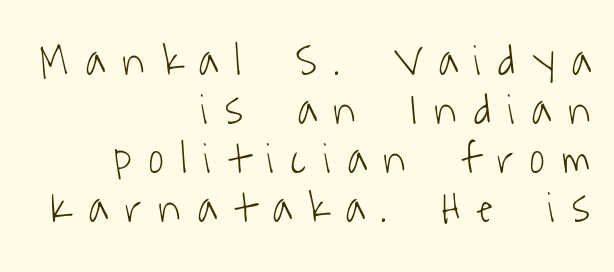
The image shows 45 px light, condensed sans-serif type; set right-aligned, tight line spacing (1.09x), unusually wide letter spacing (+0.39 em), not underlined; low stroke contrast and a medium x-height.
